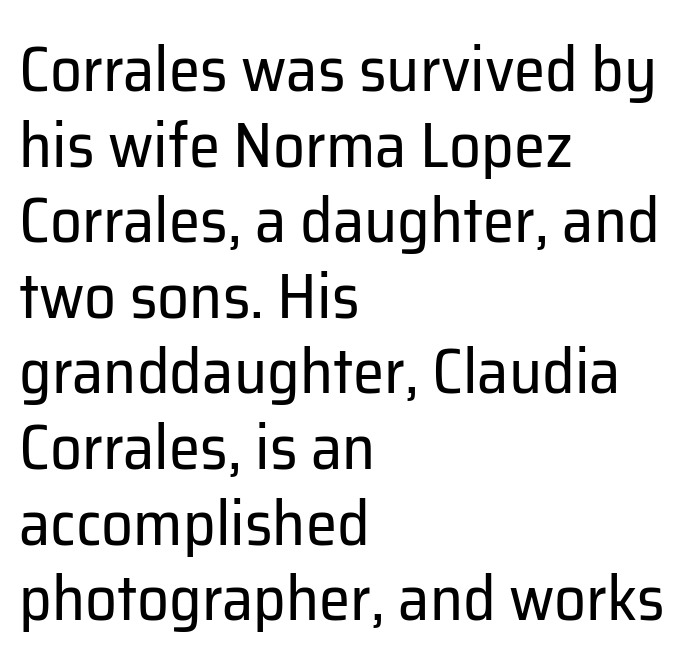
The image shows 63 px regular-weight sans-serif type, upright; set left-aligned, line spacing 1.2x, normal letter spacing, not underlined; low stroke contrast and a medium x-height.
